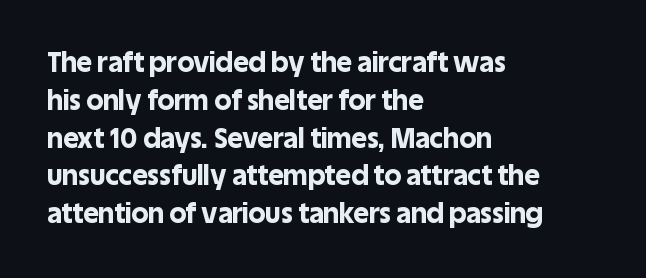
Line spacing here is normal. The baseline area is clear. This sample uses an upright cut, with every glyph sitting square on the baseline. These lines keep a tight, regular rhythm from letter to letter. Line beginnings align vertically; line endings do not.
